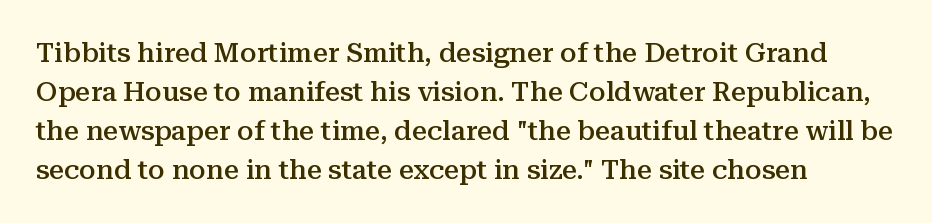
Q: Is the text bold? A: Semi-bold.
Q: Is the text italic (slanted)? A: No, it is upright.
Q: Is the text underlined? A: No.
Q: How is the paragraph aligned? A: Left-aligned.
Q: Is the spacing between letters normal or unusually wide? A: Normal.
Q: Is the spacing between lines tight, normal or loose? A: Normal.
